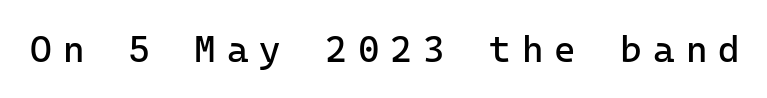
The string is rendered with underlining switched off. The font family rendered here belongs to the sans-serif group. No chunkiness to these letters — they're not bold. Each word looks stretched out because of the extra space between its letters.
